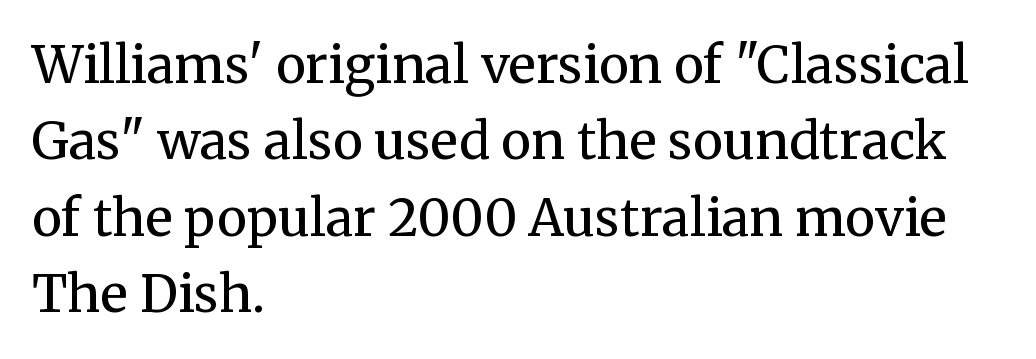
The image shows 51 px regular-weight serif type, upright; set left-aligned, normal line spacing (1.5x), normal letter spacing, not underlined; medium stroke contrast and a medium x-height.
